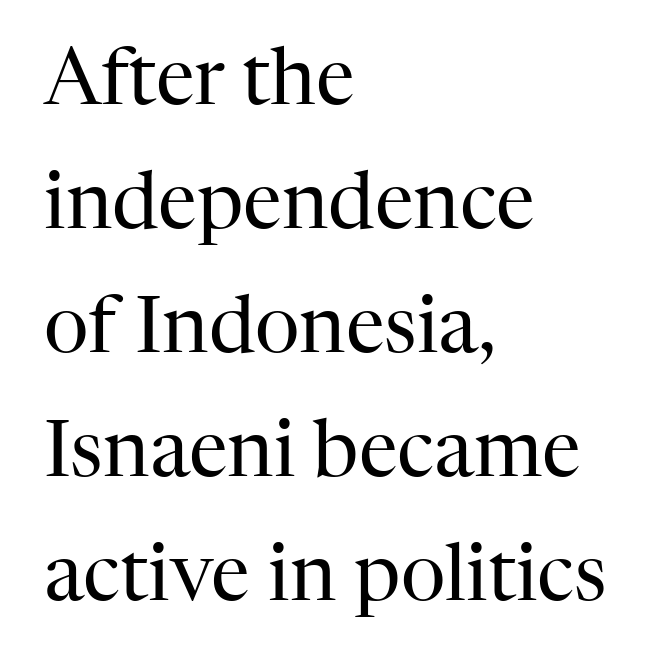
Q: Is the text bold? A: No.
Q: Is the text italic (slanted)? A: No, it is upright.
Q: Is the typeface a serif or a sans-serif typeface? A: Serif.
Q: Is the text underlined? A: No.
Q: How is the paragraph aligned? A: Left-aligned.
Q: Is the spacing between letters normal or unusually wide? A: Normal.
Q: Is the spacing between lines tight, normal or loose? A: Normal.
Q: Width (condensed, normal, or wide)? A: Normal.
Q: Stroke contrast? A: High.
Q: x-height? A: Medium.
Q: Monospaced? A: No.
